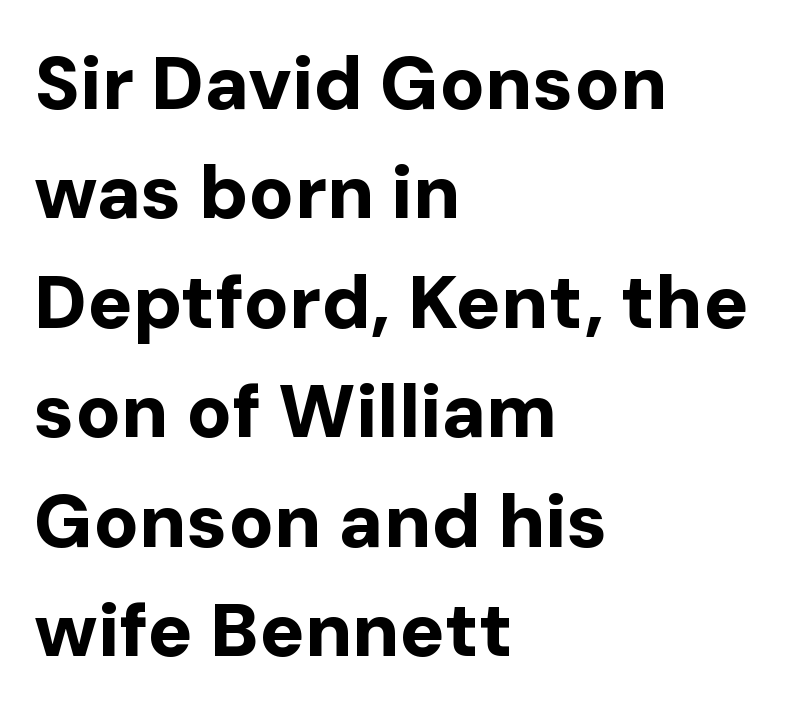
Q: Is the text bold? A: Yes.
Q: Is the text italic (slanted)? A: No, it is upright.
Q: Is the typeface a serif or a sans-serif typeface? A: Sans-serif.
Q: Is the text underlined? A: No.
Q: How is the paragraph aligned? A: Left-aligned.
Q: Is the spacing between letters normal or unusually wide? A: Normal.
Q: Is the spacing between lines tight, normal or loose? A: Normal.
Q: Width (condensed, normal, or wide)? A: Normal.
Q: Stroke contrast? A: Low.
Q: x-height? A: Medium.
Q: Monospaced? A: No.
